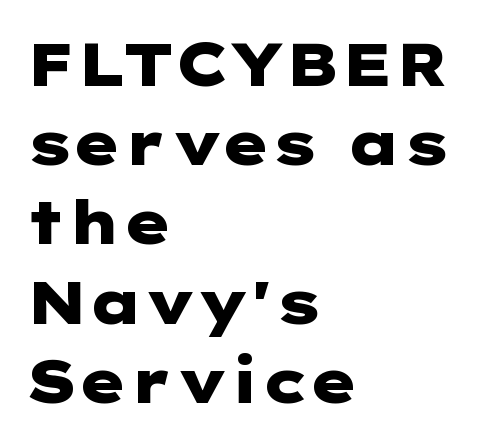
{"serif": "no", "italic": "no", "bold": "yes", "weight": "heavy", "width": "wide", "stroke_contrast": "low", "x_height": "medium", "underline": "no", "align": "left", "line_spacing": "normal", "line_spacing_ratio": 1.32, "letter_spacing": "normal", "letter_spacing_em": 0.0, "glyph_px": 60}
